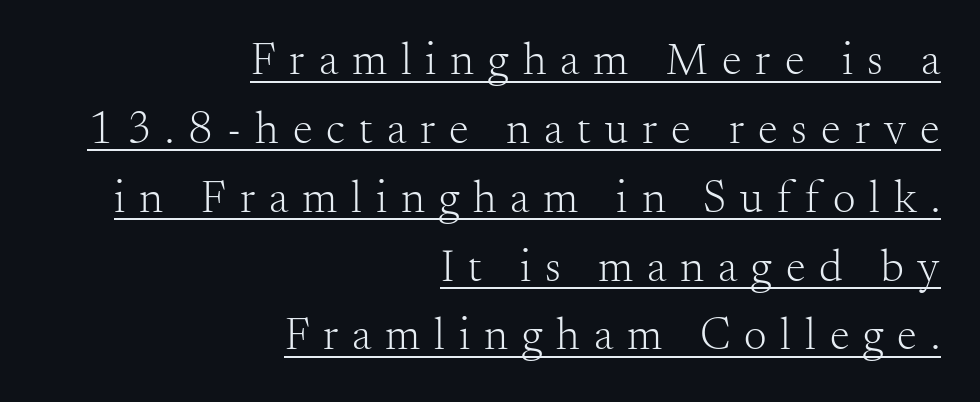
{"serif": "yes", "italic": "no", "bold": "no", "weight": "light", "width": "normal", "stroke_contrast": "medium", "x_height": "small", "monospaced": "no", "underline": "yes", "align": "right", "line_spacing": "normal", "line_spacing_ratio": 1.53, "letter_spacing": "wide", "letter_spacing_em": 0.31, "glyph_px": 45}
